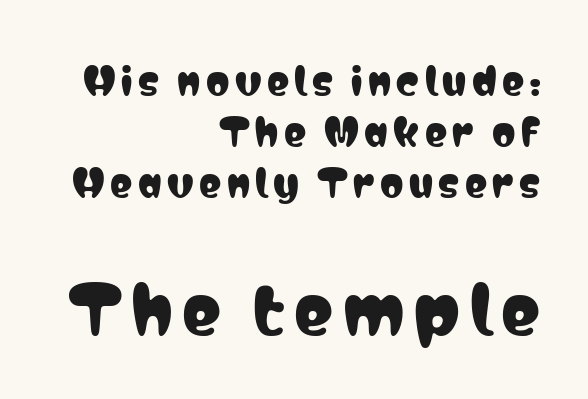
The image shows 65 px condensed sans-serif type, upright; set right-aligned, normal line spacing (1.38x), not underlined; the second (bottom) block is 1.76x larger; low stroke contrast and a medium x-height.
